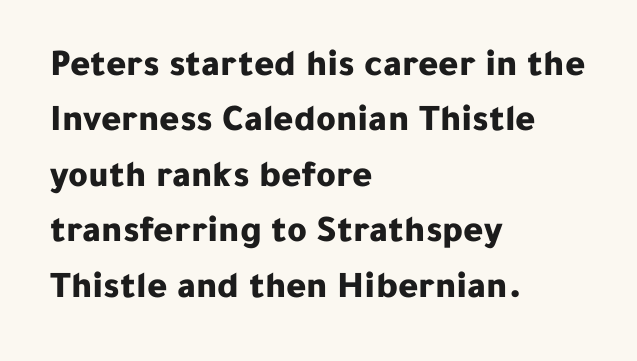
The image shows 38 px bold sans-serif type, upright; set left-aligned, normal line spacing (1.46x), normal letter spacing, not underlined; low stroke contrast and a medium x-height.
